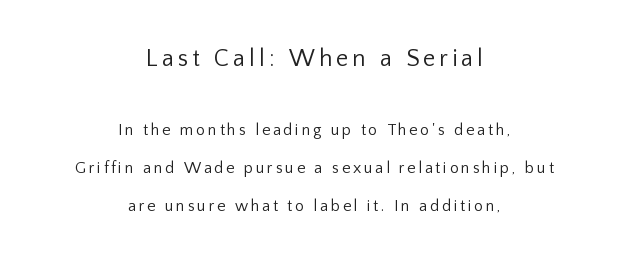
The image shows 24 px text type, upright; set centered, loose line spacing (2.37x), not underlined; the first (top) block is 1.5x larger.
